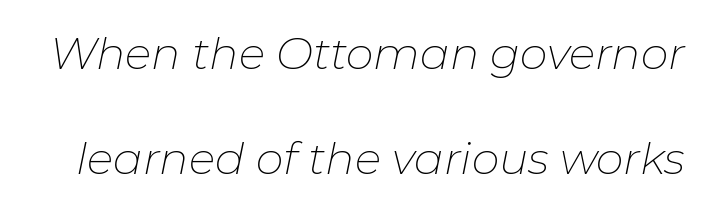
The image shows 44 px thin type, italic (leaning right); set loose line spacing (2.38x), normal letter spacing, not underlined; low stroke contrast and a medium x-height.
